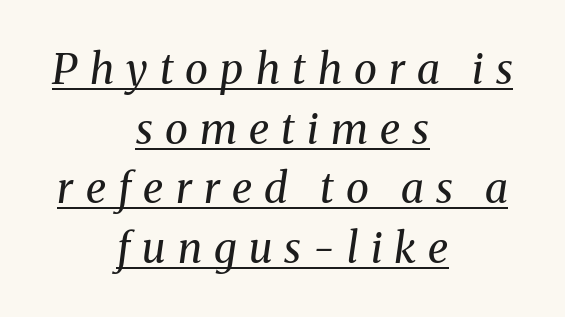
You could not count columns in this text — the font is proportionally spaced. Where is the straight margin? There isn't one; the lines are centered. The glyphs in this specimen are seriffed. A normal amount of white space separates one row of letters from the next. There's an unmistakable incline to the writing here. Stems here are at most as thick as an everyday book face.
